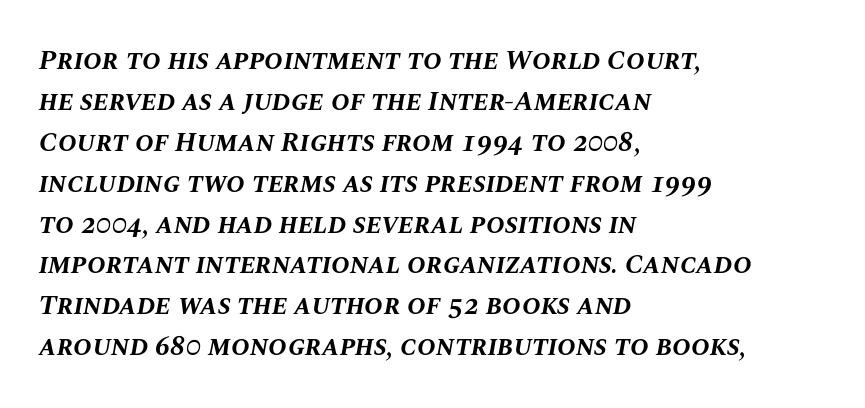
{"italic": "yes", "lean": "right", "slant_degrees": 10, "bold": "yes", "weight": "bold", "width": "normal", "stroke_contrast": "medium", "x_height": "large", "monospaced": "no", "underline": "no", "align": "left", "line_spacing": "normal", "line_spacing_ratio": 1.46, "letter_spacing": "normal", "letter_spacing_em": 0.0, "glyph_px": 28}
